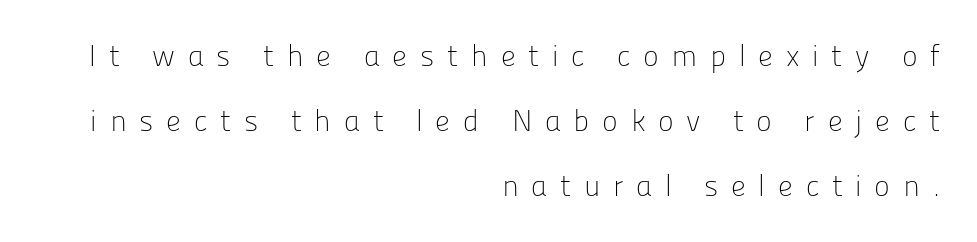
Q: Is the text bold? A: No.
Q: Is the text italic (slanted)? A: No, it is upright.
Q: Is the typeface a serif or a sans-serif typeface? A: Sans-serif.
Q: Is the text underlined? A: No.
Q: How is the paragraph aligned? A: Right-aligned.
Q: Is the spacing between letters normal or unusually wide? A: Unusually wide.
Q: Is the spacing between lines tight, normal or loose? A: Loose.
Q: Width (condensed, normal, or wide)? A: Normal.
Q: Stroke contrast? A: Low.
Q: x-height? A: Medium.
Q: Monospaced? A: No.
